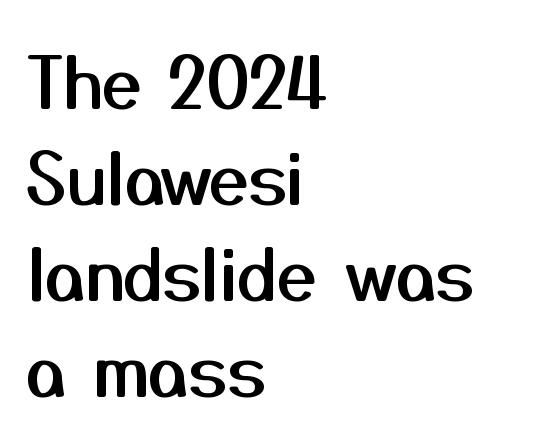
Q: Is the text italic (slanted)? A: No, it is upright.
Q: Is the typeface a serif or a sans-serif typeface? A: Sans-serif.
Q: Is the text underlined? A: No.
Q: How is the paragraph aligned? A: Left-aligned.
Q: Is the spacing between letters normal or unusually wide? A: Normal.
Q: Is the spacing between lines tight, normal or loose? A: Normal.
Q: Width (condensed, normal, or wide)? A: Normal.
Q: Stroke contrast? A: Medium.
Q: x-height? A: Medium.
Q: Monospaced? A: No.
